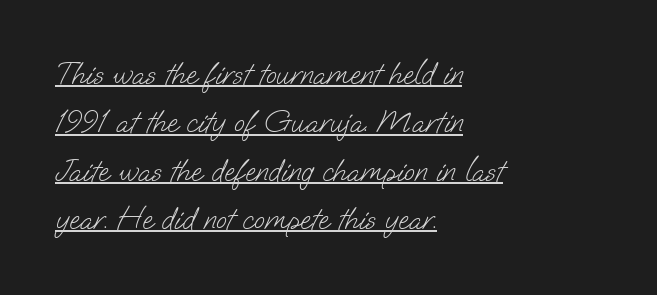
{"serif": "no", "bold": "no", "weight": "light", "width": "normal", "stroke_contrast": "low", "x_height": "small", "monospaced": "no", "underline": "yes", "align": "left", "line_spacing": "normal", "line_spacing_ratio": 1.56, "letter_spacing": "normal", "letter_spacing_em": 0.0, "glyph_px": 31}
